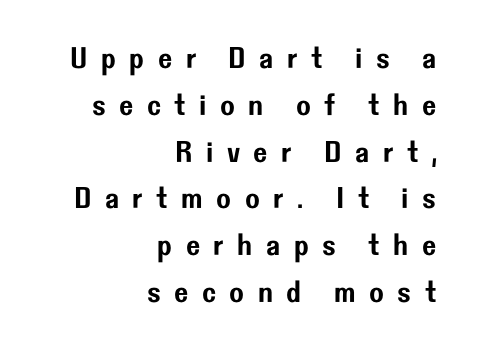
Q: Is the text italic (slanted)? A: No, it is upright.
Q: Is the typeface a serif or a sans-serif typeface? A: Sans-serif.
Q: Is the text underlined? A: No.
Q: How is the paragraph aligned? A: Right-aligned.
Q: Is the spacing between letters normal or unusually wide? A: Unusually wide.
Q: Is the spacing between lines tight, normal or loose? A: Normal.
Q: Width (condensed, normal, or wide)? A: Normal.
Q: Stroke contrast? A: Low.
Q: x-height? A: Medium.
Q: Monospaced? A: No.
